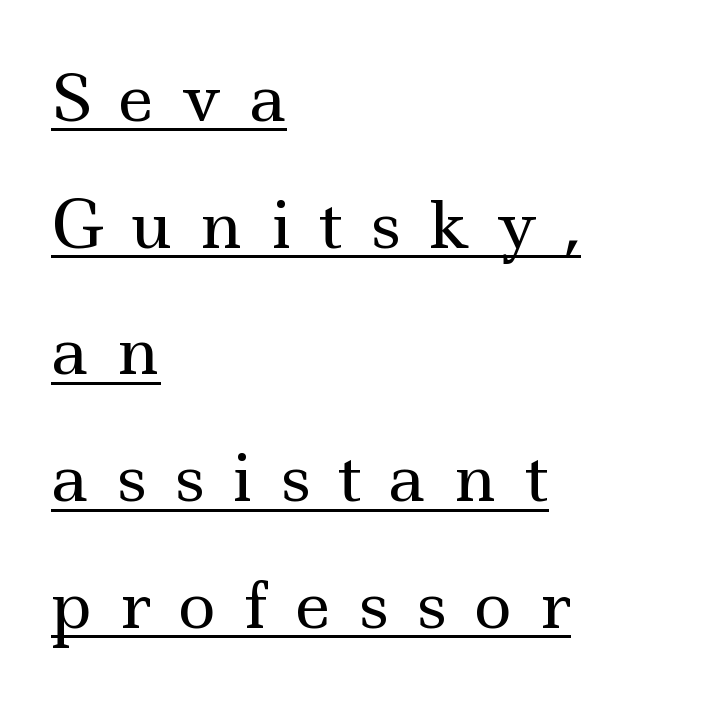
Does a line run under the words? Yes, clearly. The passage shown is not bold in any degree. Old-style or modern, the face here clearly has serifs. The letterforms stand isolated, each surrounded by extra space.
